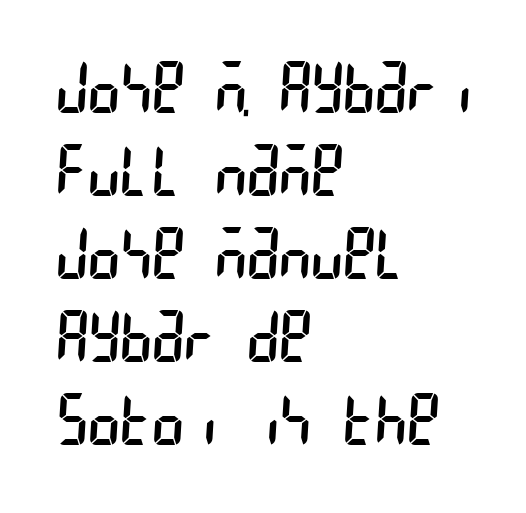
The image shows 68 px regular-weight, condensed sans-serif type; set left-aligned, line spacing 1.22x, normal letter spacing, not underlined; low stroke contrast and a large x-height.
